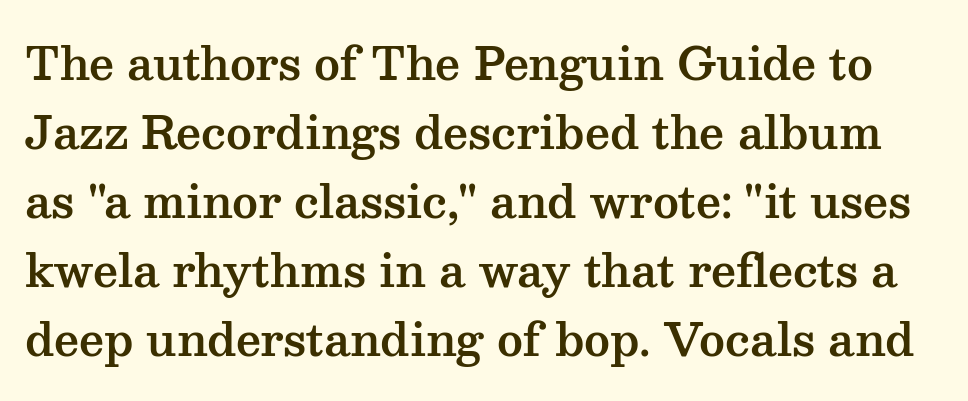
Q: Is the text italic (slanted)? A: No, it is upright.
Q: Is the typeface a serif or a sans-serif typeface? A: Serif.
Q: Is the text underlined? A: No.
Q: Is the spacing between letters normal or unusually wide? A: Normal.
Q: Is the spacing between lines tight, normal or loose? A: Normal.
Q: Width (condensed, normal, or wide)? A: Wide.
Q: Stroke contrast? A: Medium.
Q: x-height? A: Medium.
Q: Monospaced? A: No.
